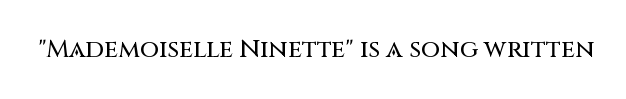
If you drew a line through each stem, it would be perfectly vertical. Characters follow at the spacing the type designer built in. The words here are not underlined.
